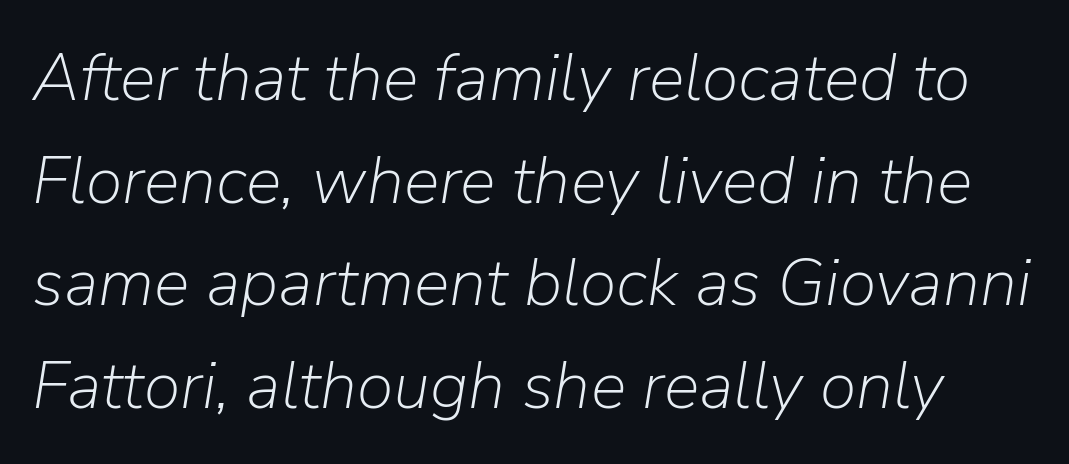
The image shows 67 px light type, italic (leaning right); set normal line spacing (1.53x), normal letter spacing, not underlined; low stroke contrast and a medium x-height.
